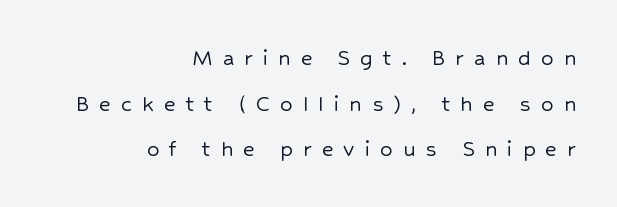
The image shows 25 px text type, upright; set right-aligned, line spacing 1.83x, unusually wide letter spacing (+0.4 em), not underlined.
